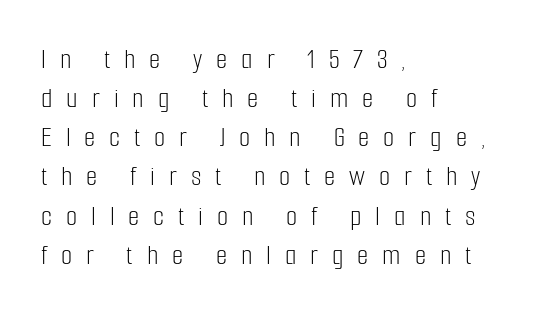
{"serif": "no", "italic": "no", "bold": "no", "weight": "light", "width": "condensed", "stroke_contrast": "low", "x_height": "medium", "monospaced": "no", "underline": "no", "align": "left", "line_spacing": "normal", "line_spacing_ratio": 1.35, "letter_spacing": "wide", "letter_spacing_em": 0.48, "glyph_px": 29}
